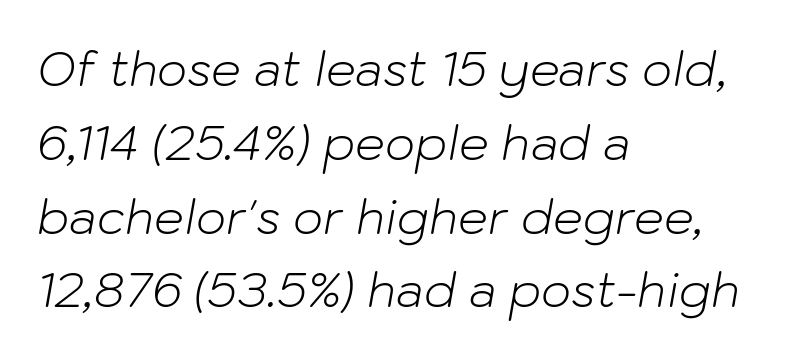
{"italic": "yes", "lean": "right", "slant_degrees": 10, "bold": "no", "weight": "light", "width": "normal", "stroke_contrast": "low", "x_height": "medium", "monospaced": "no", "underline": "no", "align": "left", "line_spacing": "normal", "line_spacing_ratio": 1.57, "letter_spacing": "normal", "letter_spacing_em": 0.0, "glyph_px": 47}
